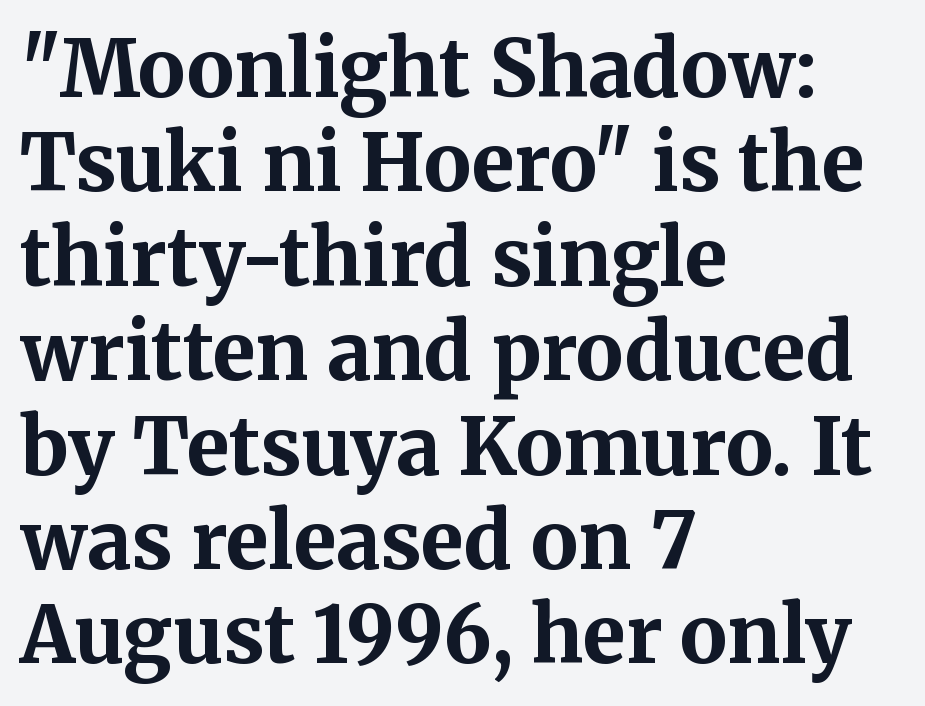
Horizontally, the lines are justified to the leading edge only. Note the varied advance widths — an 'i' is clearly narrower than an 'm'. How heavy is the stroke? Heavy — this is a bold. Nope, not italic — everything's standing straight. The tracking reads as untouched default to a designer's eye.
